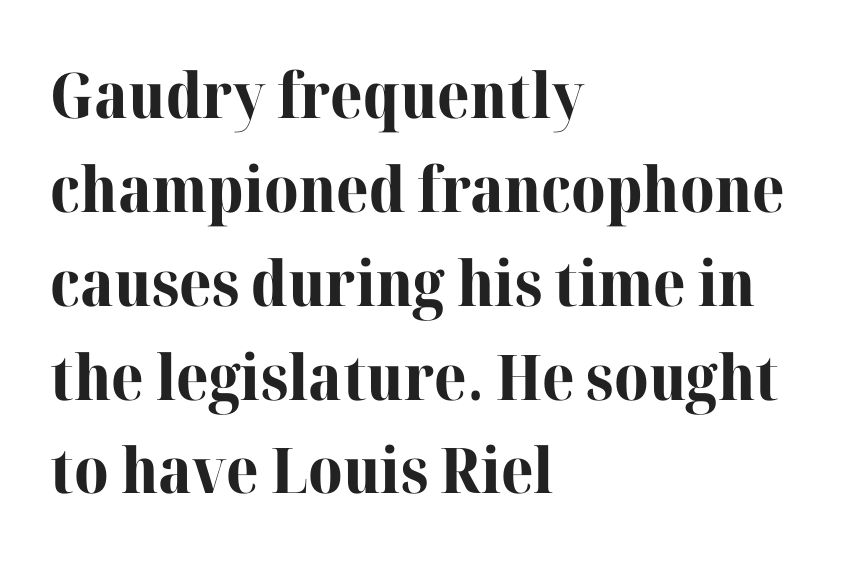
The image shows 63 px bold serif type, upright; set left-aligned, normal line spacing (1.49x), normal letter spacing, not underlined; high stroke contrast and a medium x-height.
